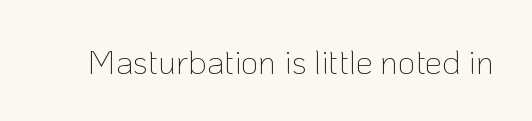
Beneath every word, the page is bare. The line texture is even and compact thanks to regular tracking. Weight: in the light-to-regular range. It's the straight-up-and-down kind of type.
